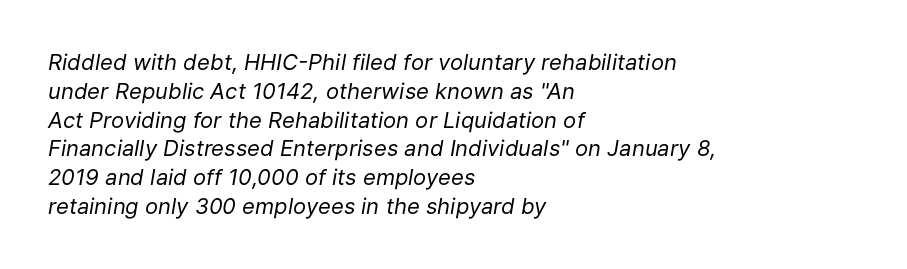
The image shows 22 px text type, italic (leaning right); set left-aligned, normal line spacing (1.31x), normal letter spacing, not underlined.
